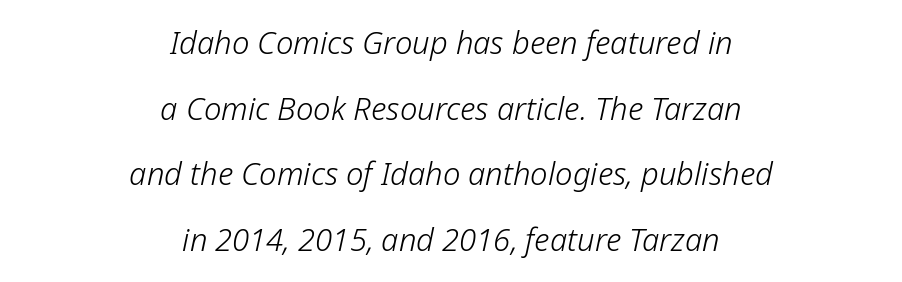
{"italic": "yes", "lean": "right", "slant_degrees": 12, "bold": "no", "weight": "light", "width": "normal", "stroke_contrast": "low", "x_height": "medium", "monospaced": "no", "underline": "no", "align": "center", "line_spacing": "loose", "line_spacing_ratio": 2.12, "letter_spacing": "normal", "letter_spacing_em": 0.0, "glyph_px": 31}
